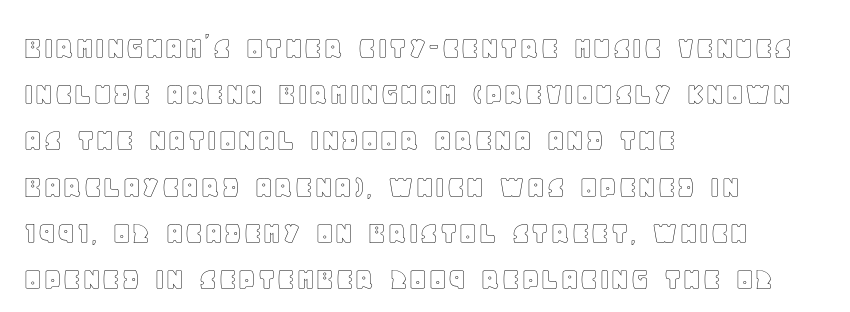
The image shows 34 px text type, upright; set left-aligned, normal line spacing (1.36x), normal letter spacing, not underlined; a large x-height.
